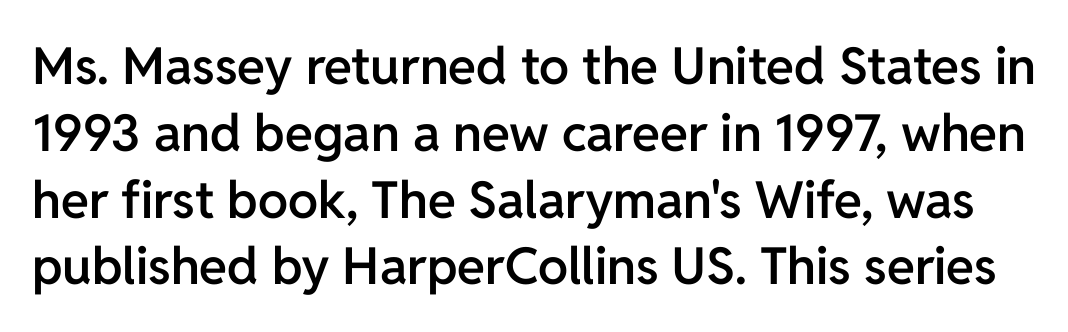
Q: Is the text bold? A: Semi-bold.
Q: Is the text italic (slanted)? A: No, it is upright.
Q: Is the typeface a serif or a sans-serif typeface? A: Sans-serif.
Q: Is the text underlined? A: No.
Q: Is the spacing between letters normal or unusually wide? A: Normal.
Q: Is the spacing between lines tight, normal or loose? A: Normal.
Q: Width (condensed, normal, or wide)? A: Normal.
Q: Stroke contrast? A: Low.
Q: x-height? A: Medium.
Q: Monospaced? A: No.
